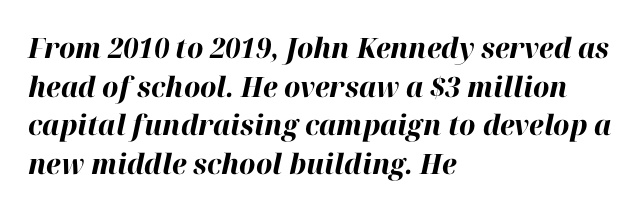
{"italic": "yes", "lean": "right", "slant_degrees": 12, "bold": "yes", "weight": "bold", "width": "normal", "stroke_contrast": "high", "x_height": "medium", "monospaced": "no", "underline": "no", "align": "left", "line_spacing": "normal", "line_spacing_ratio": 1.38, "letter_spacing": "normal", "letter_spacing_em": 0.0, "glyph_px": 28}
